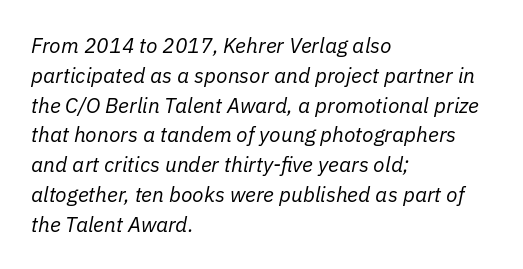
{"italic": "yes", "lean": "right", "slant_degrees": 11, "bold": "no", "underline": "no", "align": "left", "line_spacing": "normal", "line_spacing_ratio": 1.42, "letter_spacing": "normal", "letter_spacing_em": 0.0, "glyph_px": 21}
